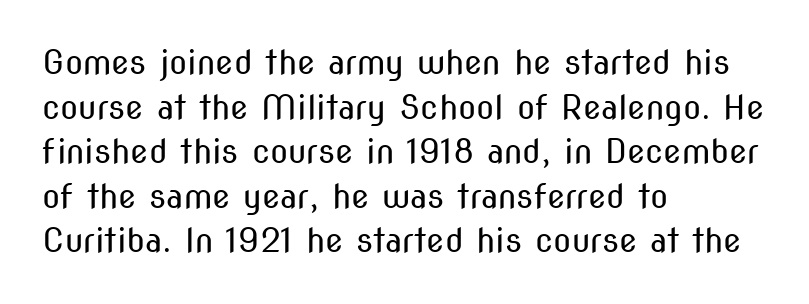
{"serif": "no", "italic": "no", "bold": "no", "weight": "regular", "width": "condensed", "stroke_contrast": "medium", "x_height": "medium", "monospaced": "no", "underline": "no", "align": "left", "line_spacing": "normal", "line_spacing_ratio": 1.35, "letter_spacing": "normal", "letter_spacing_em": 0.0, "glyph_px": 33}
